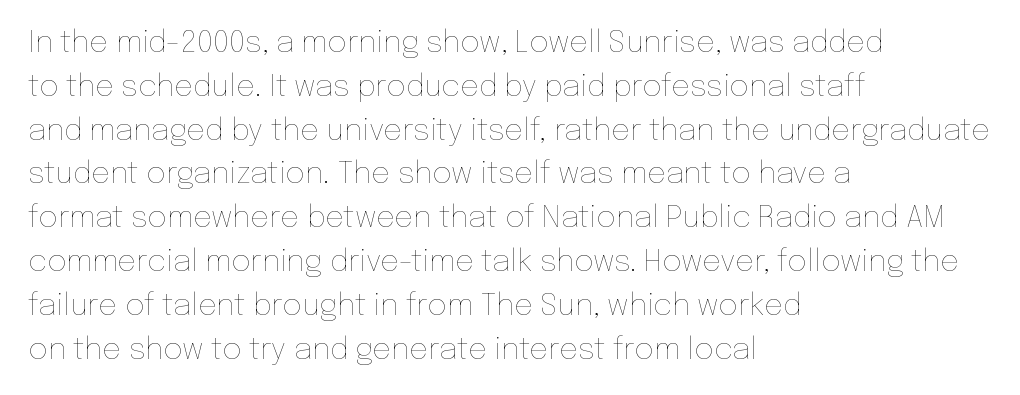
{"italic": "no", "bold": "no", "weight": "thin", "width": "normal", "stroke_contrast": "low", "x_height": "medium", "monospaced": "no", "underline": "no", "align": "left", "line_spacing": "normal", "line_spacing_ratio": 1.46, "letter_spacing": "normal", "letter_spacing_em": 0.0, "glyph_px": 30}
